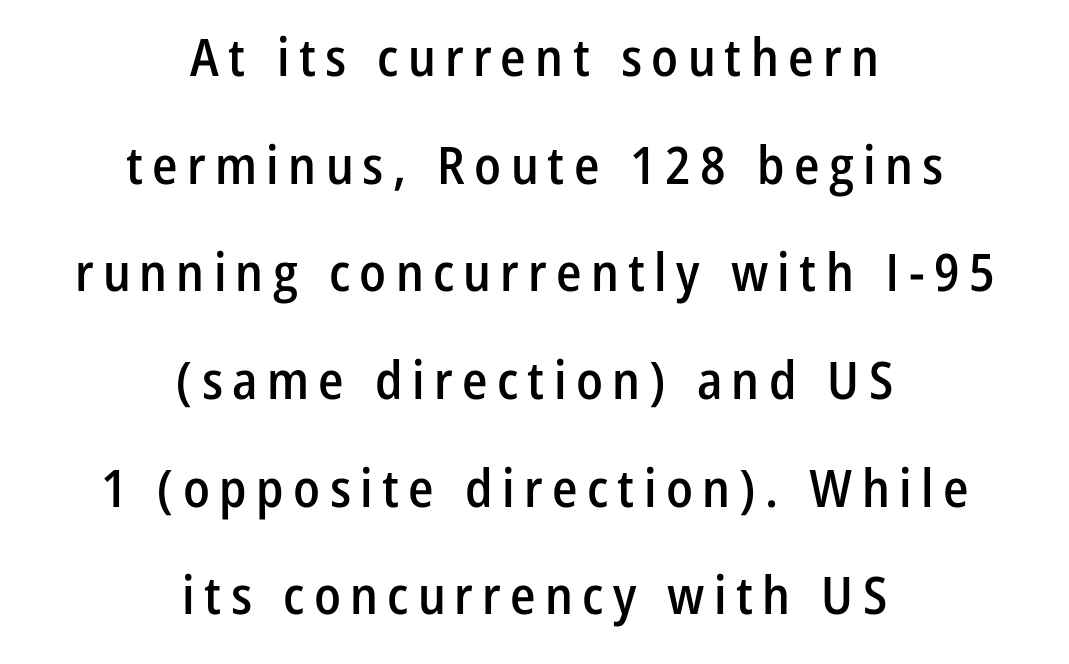
As a designer I'd log this as weight 600, semibold. Varying glyph widths throughout — classic text-font behaviour. The specimen omits any rule beneath the text block's lines. A student would call this center alignment; a typographer would say set centered.
